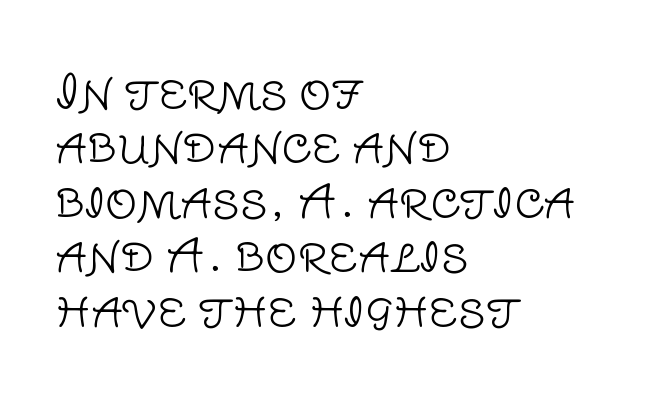
Default kerning and tracking; the words read as compact shapes. Grotesque or geometric, the face here clearly has no serifs. In CSS terms this would be text-align: left. Here the designer chose a conventional face with non-uniform glyph widths. A bare baseline throughout the passage.
